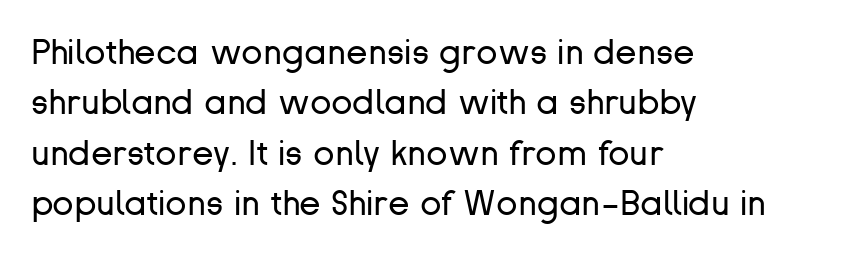
A typesetter would mark this as roman, not italic. The space beneath each line is pristine and unruled. The compositor pushed each line to the left boundary. Grotesque or geometric, the face here clearly has no serifs. Look at the tracking — it's just the regular setting, nothing added.
